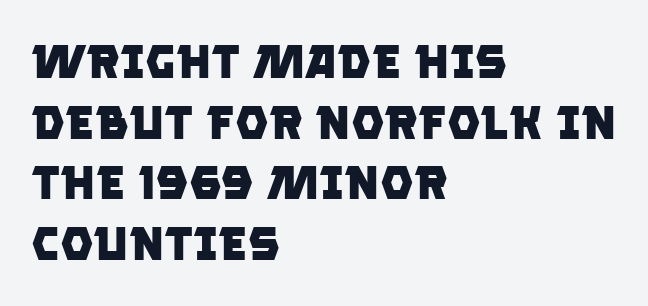
The image shows 47 px heavy sans-serif type; set left-aligned, normal line spacing (1.29x), normal letter spacing, not underlined; low stroke contrast and a large x-height.
